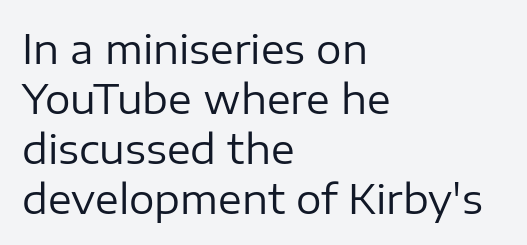
The image shows 40 px regular-weight sans-serif type, upright; set left-aligned, normal line spacing (1.25x), normal letter spacing, not underlined; low stroke contrast and a medium x-height.
